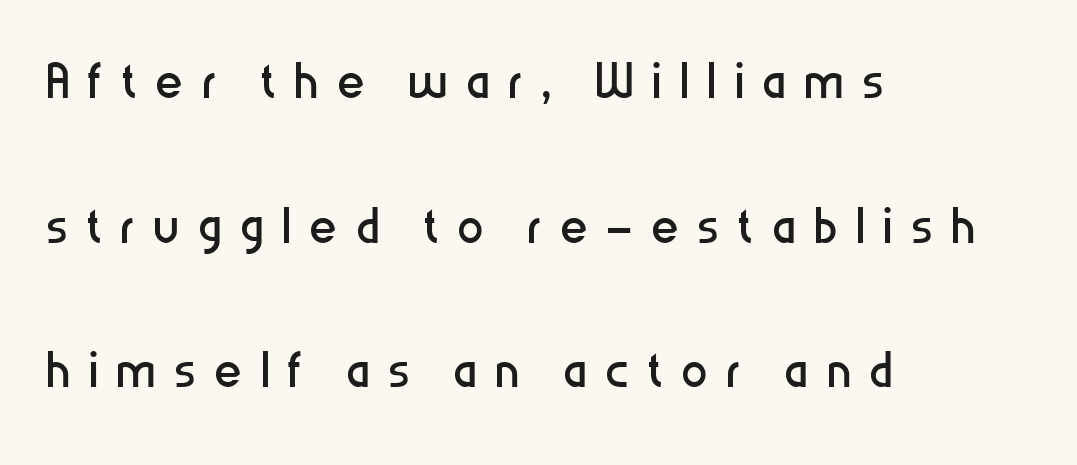
Q: Is the text bold? A: No.
Q: Is the text italic (slanted)? A: No, it is upright.
Q: Is the typeface a serif or a sans-serif typeface? A: Sans-serif.
Q: Is the text underlined? A: No.
Q: How is the paragraph aligned? A: Left-aligned.
Q: Is the spacing between letters normal or unusually wide? A: Unusually wide.
Q: Is the spacing between lines tight, normal or loose? A: Loose.
Q: Width (condensed, normal, or wide)? A: Condensed.
Q: Stroke contrast? A: Low.
Q: x-height? A: Medium.
Q: Monospaced? A: No.
